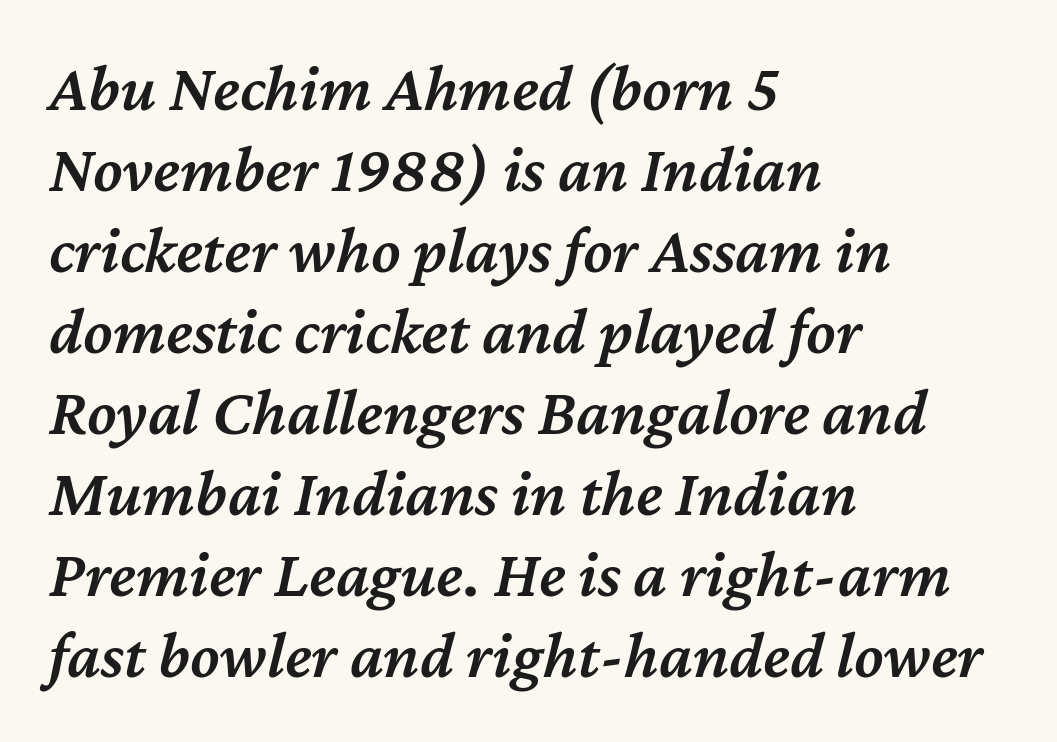
{"italic": "yes", "lean": "right", "slant_degrees": 12, "bold": "semi", "weight": "semibold", "width": "normal", "stroke_contrast": "medium", "x_height": "medium", "monospaced": "no", "underline": "no", "align": "left", "line_spacing_ratio": 1.21, "letter_spacing": "normal", "letter_spacing_em": 0.0, "glyph_px": 67}
